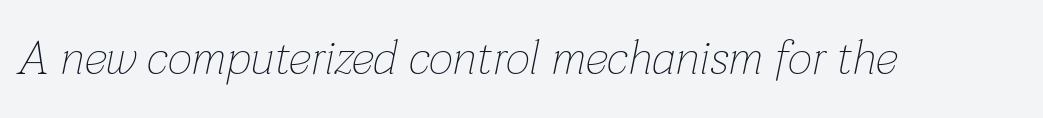
The image shows 47 px thin type, italic (leaning right); set normal letter spacing, not underlined; low stroke contrast and a medium x-height.
